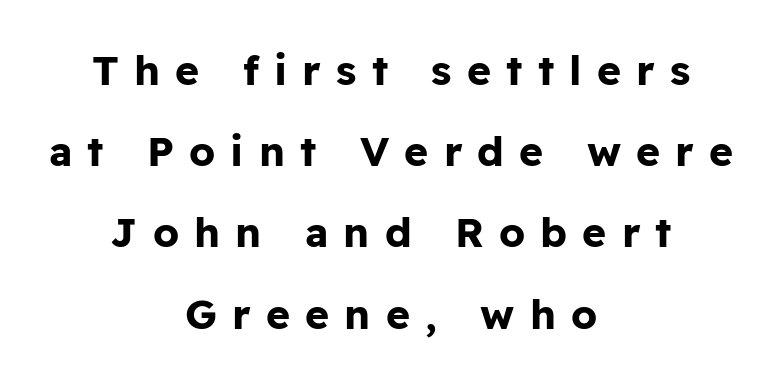
Reading down the column, the eye jumps a long way to each next line. Every stem runs plumb, perpendicular to the baseline. Each letter keeps its own natural width here, so spacing adapts to shape. A typesetter would call this heavily tracked-out type. Caption: bold face, heavy strokes.
